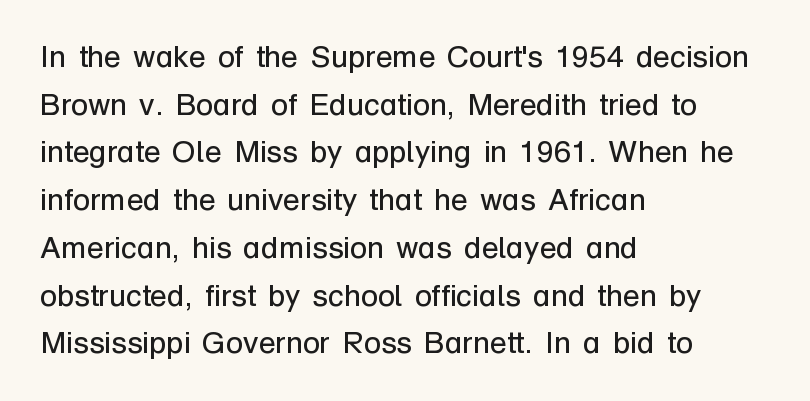
{"serif": "no", "italic": "no", "bold": "no", "weight": "regular", "width": "normal", "stroke_contrast": "low", "x_height": "medium", "monospaced": "no", "underline": "no", "align": "left", "line_spacing": "normal", "line_spacing_ratio": 1.54, "letter_spacing": "normal", "letter_spacing_em": 0.0, "glyph_px": 31}
